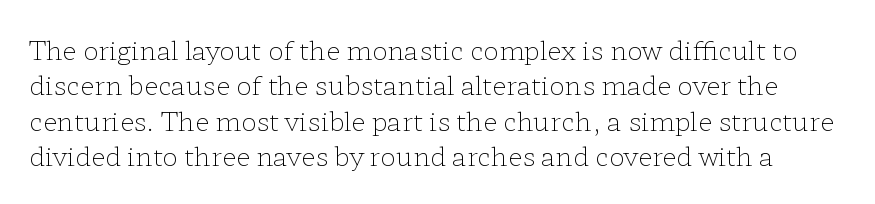
{"italic": "no", "bold": "no", "underline": "no", "line_spacing": "normal", "line_spacing_ratio": 1.36, "letter_spacing": "normal", "letter_spacing_em": 0.0, "glyph_px": 26}
